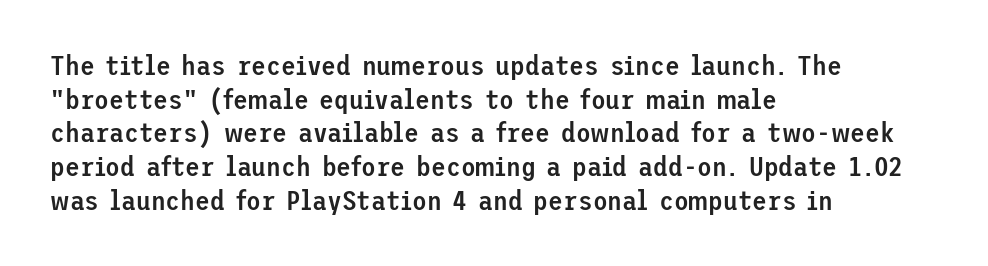
{"italic": "no", "bold": "semi", "underline": "no", "align": "left", "line_spacing": "normal", "line_spacing_ratio": 1.25, "letter_spacing": "normal", "letter_spacing_em": 0.0, "glyph_px": 27}
